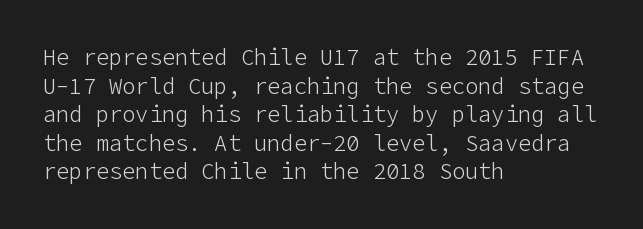
The image shows 22 px text type, upright; set left-aligned, normal line spacing (1.3x), normal letter spacing, not underlined.
